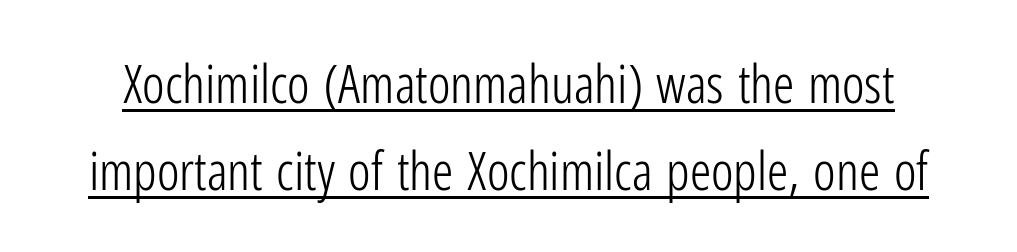
Q: Is the text bold? A: No.
Q: Is the text italic (slanted)? A: No, it is upright.
Q: Is the typeface a serif or a sans-serif typeface? A: Sans-serif.
Q: Is the text underlined? A: Yes.
Q: Is the spacing between letters normal or unusually wide? A: Normal.
Q: Is the spacing between lines tight, normal or loose? A: Normal.
Q: Width (condensed, normal, or wide)? A: Condensed.
Q: Stroke contrast? A: Low.
Q: x-height? A: Medium.
Q: Monospaced? A: No.
